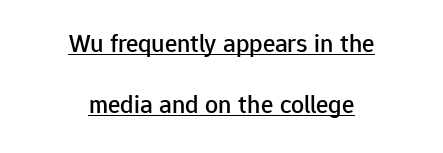
Every character sits straight up, as roman type does. Default kerning and tracking; the words read as compact shapes. Does a line run under the words? Yes, clearly. Notice how the passage keeps no hard edge, just a central spine. Notice the wide empty band between every row — that's loose leading.
